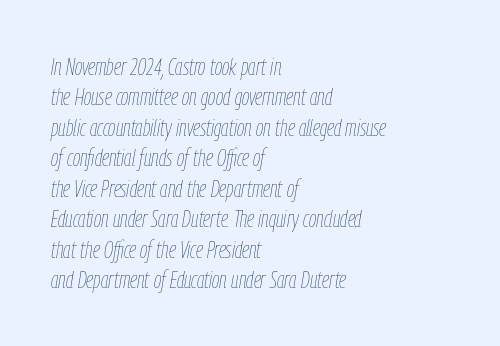
The typesetter chose a ragged-right arrangement here. The passage shown is not underscored anywhere. Is the type heavy? It reads as light-to-regular instead. Letter spacing: default. If you drew a line through each stem, it would be angled.
